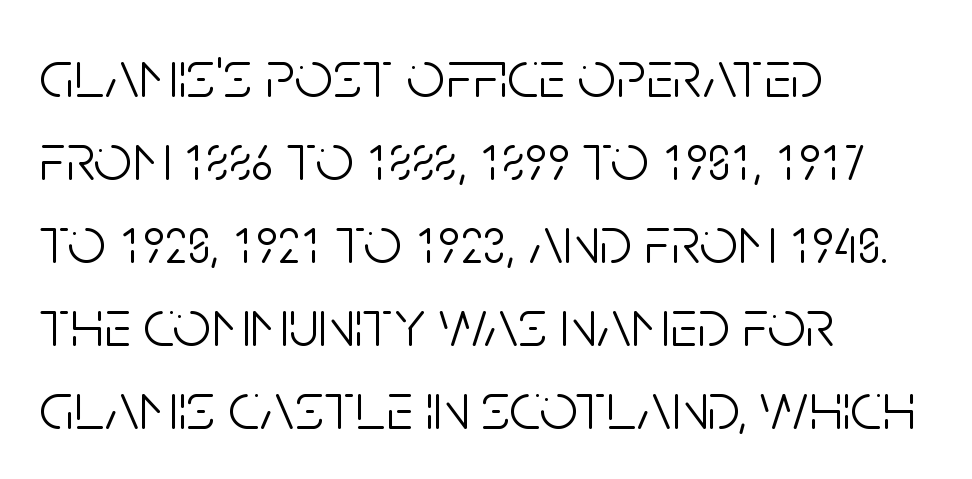
Q: Is the text bold? A: No.
Q: Is the text italic (slanted)? A: No, it is upright.
Q: Is the typeface a serif or a sans-serif typeface? A: Sans-serif.
Q: Is the text underlined? A: No.
Q: How is the paragraph aligned? A: Left-aligned.
Q: Is the spacing between letters normal or unusually wide? A: Normal.
Q: Width (condensed, normal, or wide)? A: Condensed.
Q: Stroke contrast? A: Low.
Q: x-height? A: Large.
Q: Monospaced? A: No.
